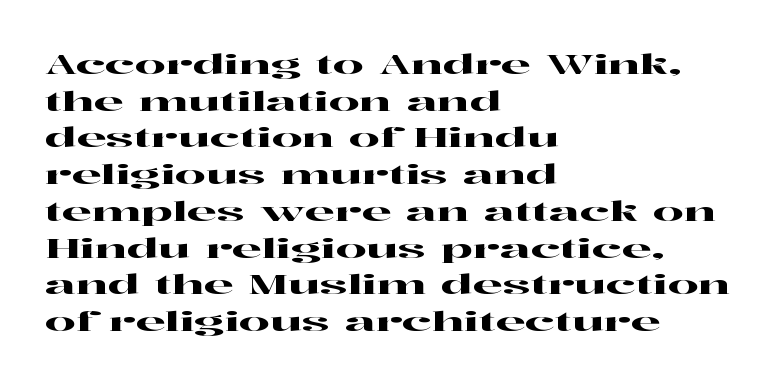
The image shows 27 px text type, upright; set left-aligned, normal line spacing (1.36x), normal letter spacing, not underlined.
